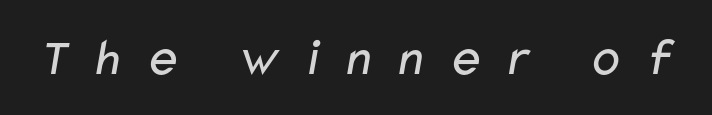
{"serif": "no", "bold": "no", "weight": "regular", "width": "wide", "stroke_contrast": "low", "x_height": "medium", "monospaced": "no", "underline": "no", "letter_spacing": "wide", "letter_spacing_em": 0.36, "glyph_px": 54}
